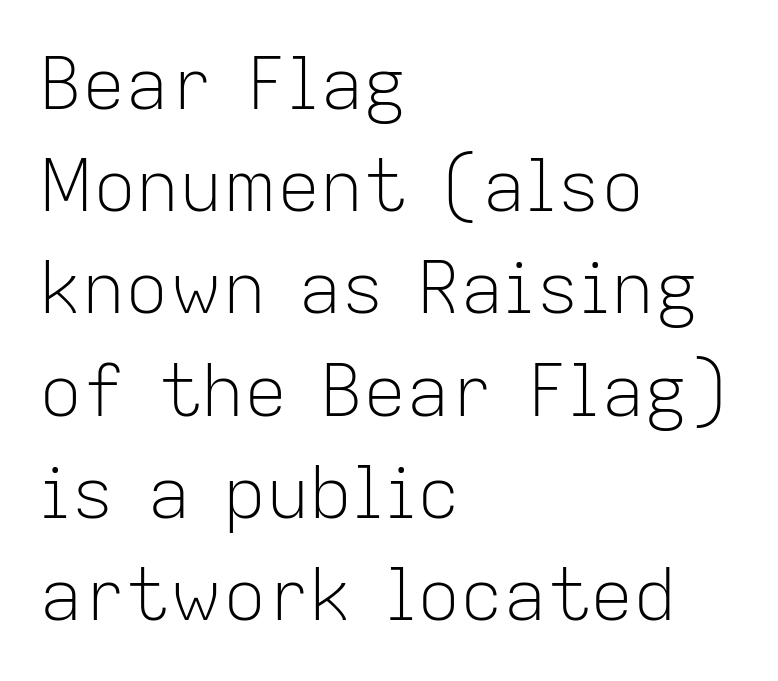
The image shows 72 px light sans-serif type, upright; set left-aligned, normal line spacing (1.42x), normal letter spacing, not underlined; low stroke contrast and a medium x-height.
